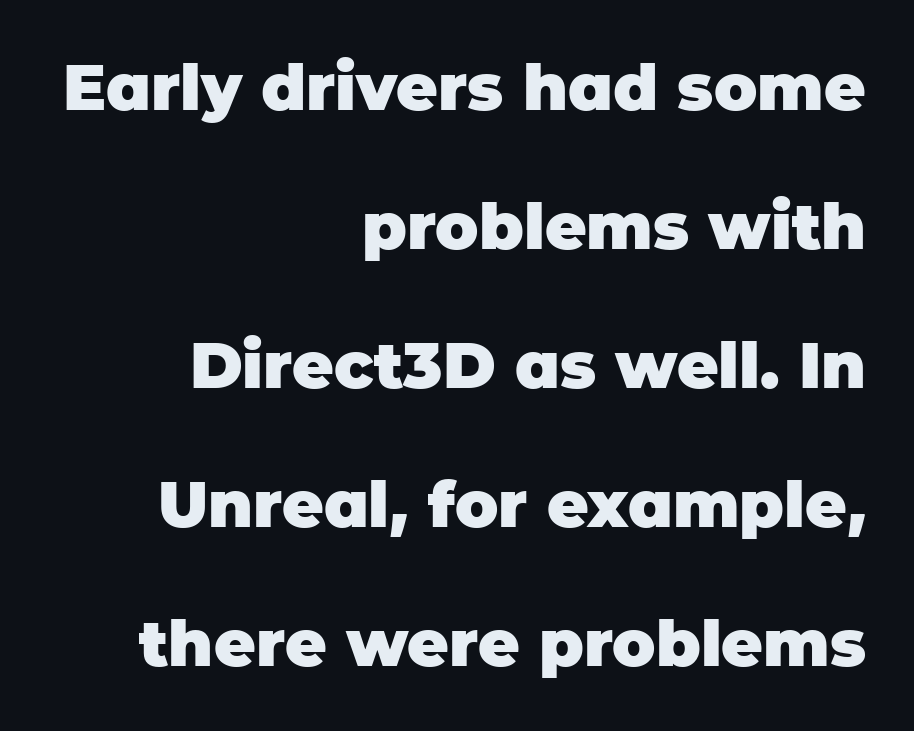
The image shows 64 px heavy sans-serif type, upright; set right-aligned, loose line spacing (2.17x), normal letter spacing, not underlined; low stroke contrast and a large x-height.
